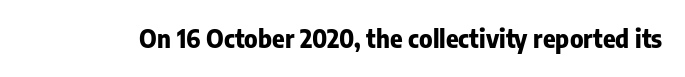
Q: Is the text bold? A: Yes.
Q: Is the text italic (slanted)? A: No, it is upright.
Q: Is the text underlined? A: No.
Q: Is the spacing between letters normal or unusually wide? A: Normal.
